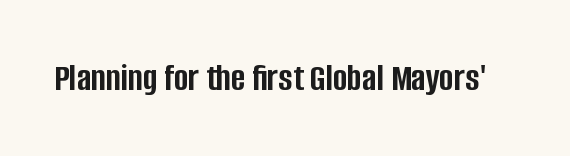
{"serif": "no", "italic": "no", "bold": "yes", "weight": "semibold", "width": "condensed", "stroke_contrast": "low", "x_height": "large", "monospaced": "no", "underline": "no", "letter_spacing": "normal", "letter_spacing_em": 0.0, "glyph_px": 39}
